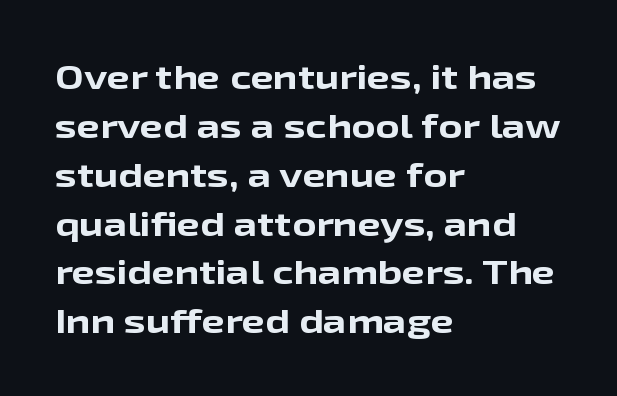
The ragged edge is on the right, which tells us the setting is flush left. Is there any slant? The stems are plumb. Is this a fixed-width face? No — the glyphs have proportional, varying widths. A dark, heavy texture on the line: the type is bold. The rendering keeps characters at their native spacing. Vertically, the passage feels balanced, rows spaced as you'd expect.
